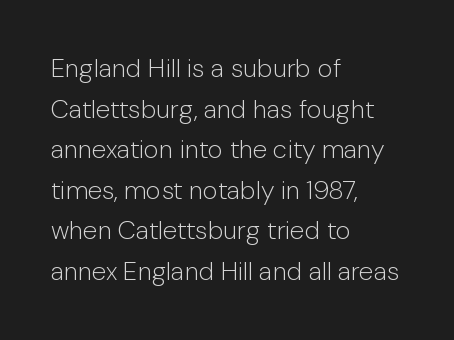
The zone under the glyphs is completely vacant. Letters have the restrained weight of plain body copy at most. Line beginnings align vertically; line endings do not. The gaps between neighbouring characters are ordinary and unremarkable.
